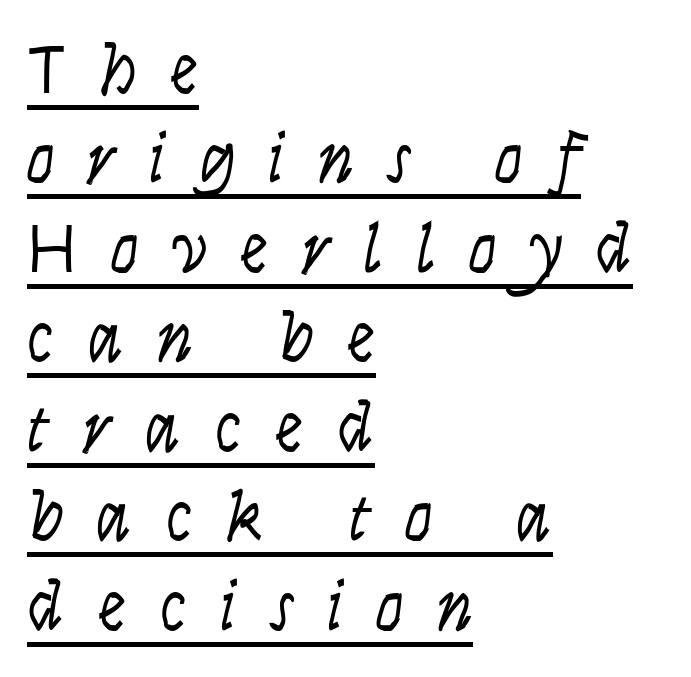
Q: Is the text bold? A: No.
Q: Is the text italic (slanted)? A: Yes, it leans right by about 9 degrees.
Q: Is the text underlined? A: Yes.
Q: How is the paragraph aligned? A: Left-aligned.
Q: Is the spacing between letters normal or unusually wide? A: Unusually wide.
Q: Is the spacing between lines tight, normal or loose? A: Normal.
Q: Width (condensed, normal, or wide)? A: Condensed.
Q: Stroke contrast? A: Low.
Q: x-height? A: Large.
Q: Monospaced? A: No.
